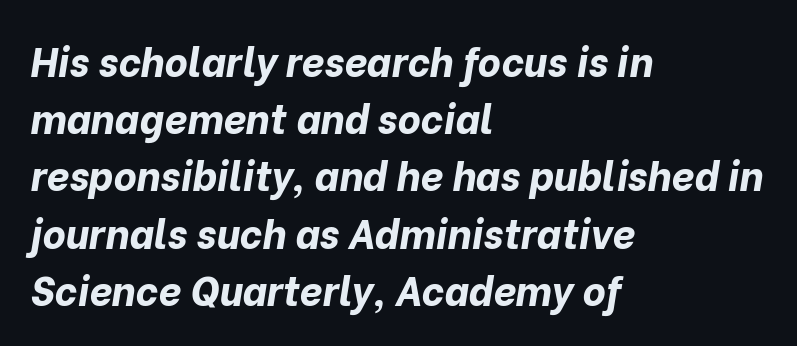
{"italic": "yes", "lean": "right", "slant_degrees": 10, "bold": "yes", "weight": "bold", "width": "normal", "stroke_contrast": "low", "x_height": "medium", "monospaced": "no", "underline": "no", "align": "left", "line_spacing": "normal", "line_spacing_ratio": 1.43, "letter_spacing": "normal", "letter_spacing_em": 0.0, "glyph_px": 40}
